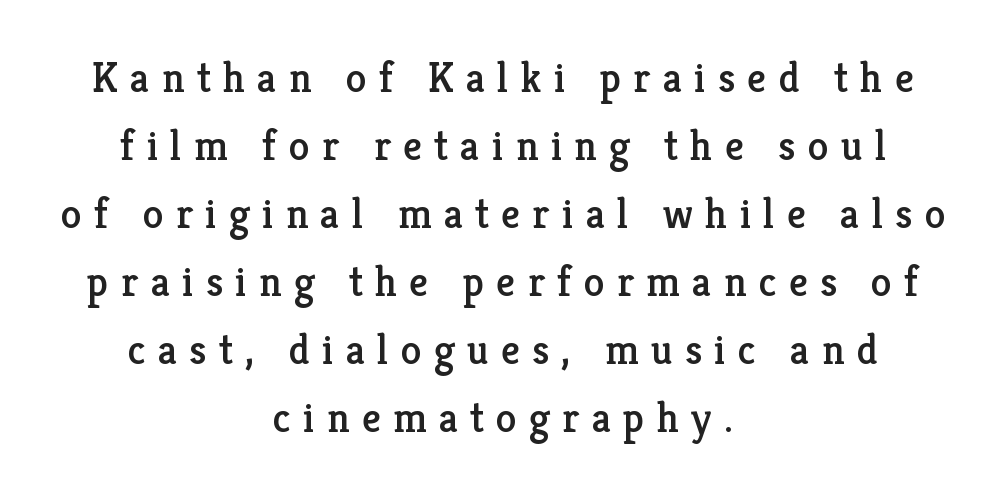
The image shows 42 px serif type, upright; set centered, normal line spacing (1.62x), unusually wide letter spacing (+0.29 em), not underlined; low stroke contrast and a medium x-height.
